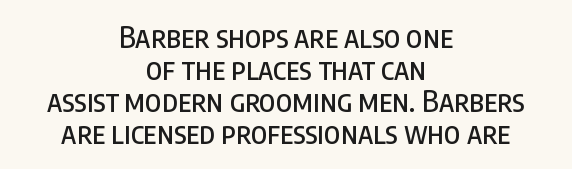
{"serif": "no", "italic": "no", "width": "condensed", "stroke_contrast": "low", "x_height": "large", "monospaced": "no", "underline": "no", "align": "center", "line_spacing": "tight", "line_spacing_ratio": 1.1, "letter_spacing": "normal", "letter_spacing_em": 0.0, "glyph_px": 29}
